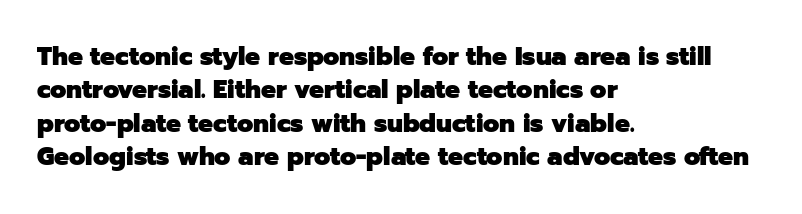
The image shows 25 px bold type, upright; set left-aligned, normal line spacing (1.34x), normal letter spacing, not underlined.
